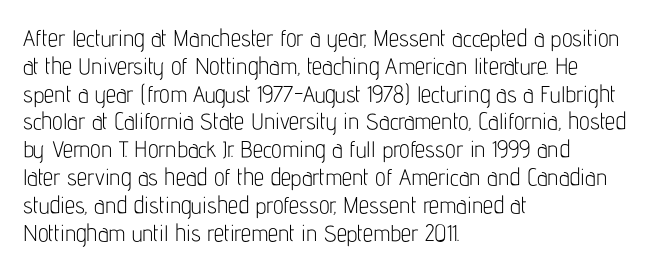
Italic: no, the glyphs are upright roman. Typeset ragged right — the left edge is the straight one. The gaps between neighbouring characters are ordinary and unremarkable. No letter is thick-stroked: the sample isn't bold. Lines of text with bare space underneath.
